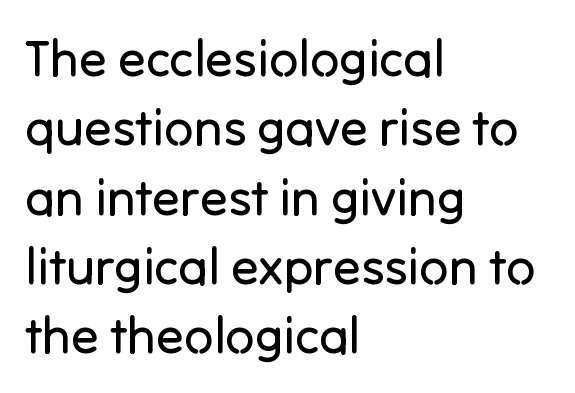
The image shows 51 px regular-weight sans-serif type, upright; set left-aligned, normal line spacing (1.36x), normal letter spacing, not underlined; low stroke contrast and a medium x-height.
